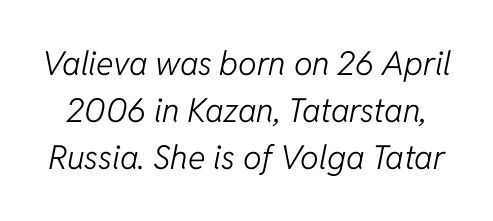
If you measured baseline to baseline, you'd find a middling distance. Counters stay open thanks to moderate or lighter strokes. Quick note: underline off. An italicized treatment has been applied to the whole sample. Characters follow at the spacing the type designer built in. A typesetter would call this proportional, since set widths differ per character.
